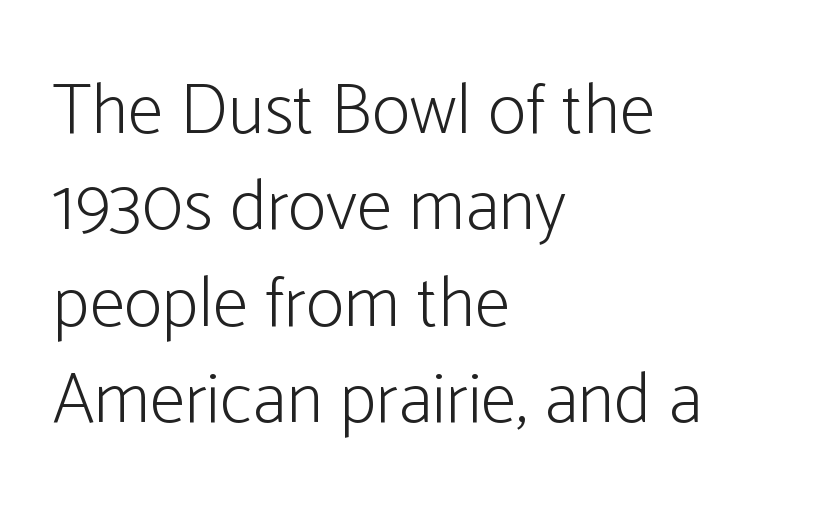
Q: Is the text bold? A: No.
Q: Is the text italic (slanted)? A: No, it is upright.
Q: Is the typeface a serif or a sans-serif typeface? A: Sans-serif.
Q: Is the text underlined? A: No.
Q: How is the paragraph aligned? A: Left-aligned.
Q: Is the spacing between letters normal or unusually wide? A: Normal.
Q: Is the spacing between lines tight, normal or loose? A: Normal.
Q: Width (condensed, normal, or wide)? A: Condensed.
Q: Stroke contrast? A: Low.
Q: x-height? A: Medium.
Q: Monospaced? A: No.
